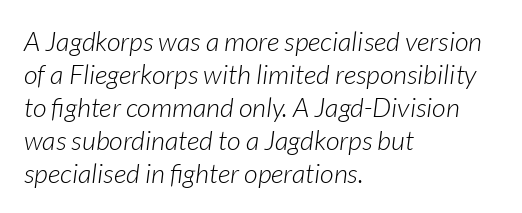
The image shows 27 px text type, italic (leaning right); set left-aligned, line spacing 1.22x, normal letter spacing, not underlined.
